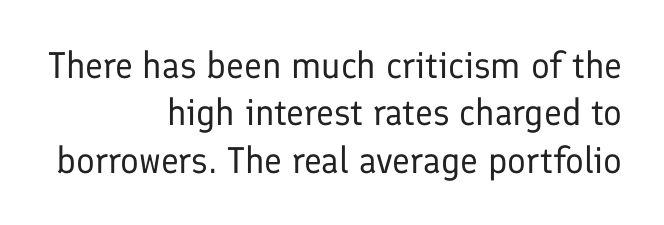
The image shows 37 px regular-weight sans-serif type, upright; set right-aligned, normal line spacing (1.28x), normal letter spacing, not underlined; low stroke contrast and a medium x-height.
